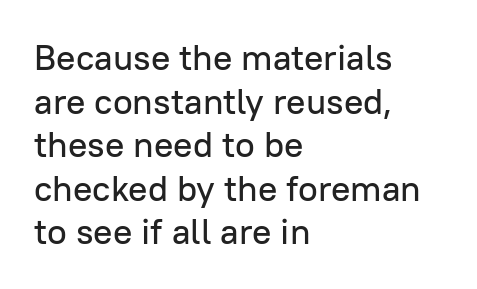
{"serif": "no", "italic": "no", "width": "normal", "stroke_contrast": "low", "x_height": "medium", "monospaced": "no", "underline": "no", "align": "left", "line_spacing_ratio": 1.21, "letter_spacing": "normal", "letter_spacing_em": 0.0, "glyph_px": 36}
